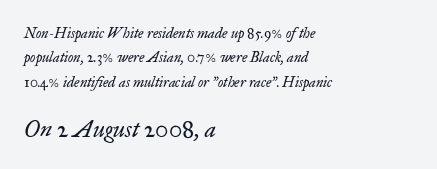
The image shows 23 px text type, italic (leaning right); set left-aligned, line spacing 1.74x, normal letter spacing, not underlined; the second (bottom) block is 1.64x larger.
